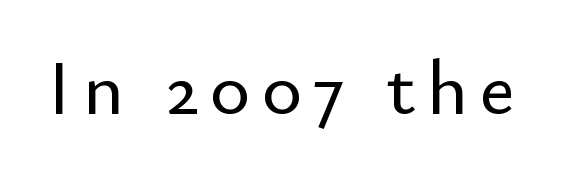
{"serif": "no", "italic": "no", "width": "normal", "stroke_contrast": "low", "x_height": "small", "monospaced": "no", "underline": "no", "glyph_px": 77}
